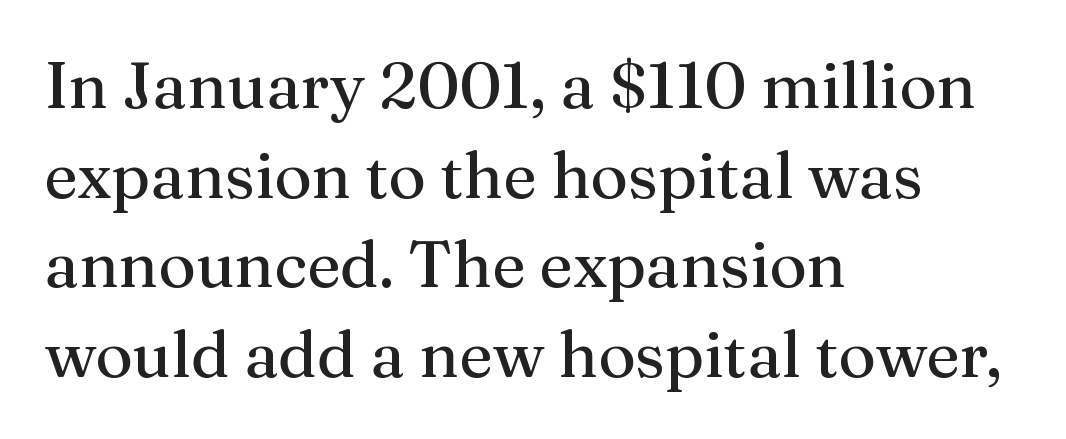
These lines are composed in type with serifs. The rendering uses natural spacing where letterforms have individual widths. Alignment: flush left. Stems and bowls with no extra thickness — not bold.
